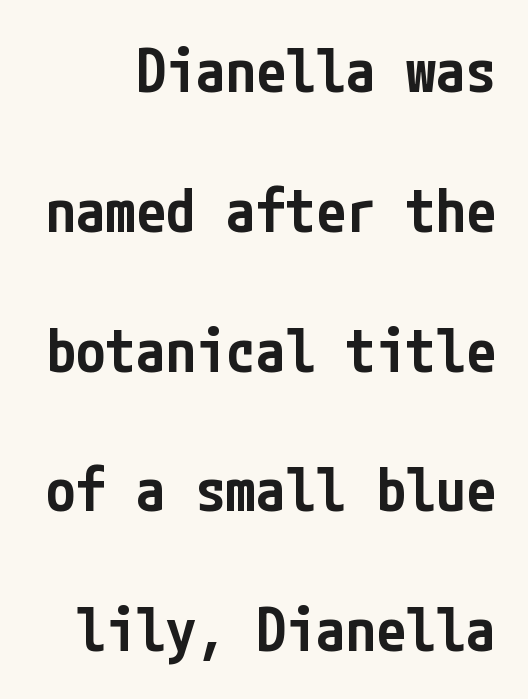
The letters carry no serifs — their stems end cleanly without finishing strokes. No word sits above an underline. The type is set solid horizontally, with unmodified tracking. The type sits square on the baseline with zero lean. Is the type bold? Partly — it's a semibold, heavier than regular but not fully bold. Line spacing here is loose.
